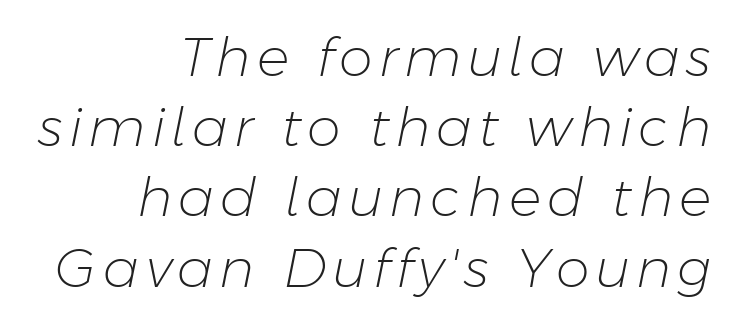
Q: Is the text bold? A: No.
Q: Is the text italic (slanted)? A: Yes, it leans right by about 11 degrees.
Q: Is the text underlined? A: No.
Q: How is the paragraph aligned? A: Right-aligned.
Q: Is the spacing between lines tight, normal or loose? A: Normal.
Q: Width (condensed, normal, or wide)? A: Normal.
Q: Stroke contrast? A: Low.
Q: x-height? A: Medium.
Q: Monospaced? A: No.
